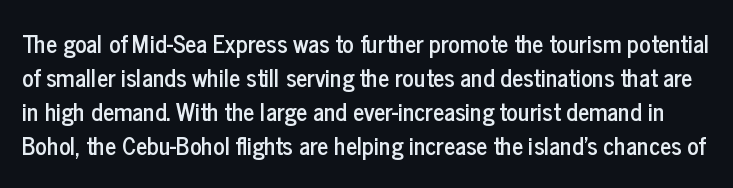
Letters rest on an invisible, unmarked baseline. Whoever set this chose a conventional vertical rhythm. Nope, not italic — everything's standing straight. In terms of letterspacing, this is plain default setting.
